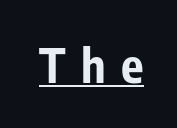
The image shows 47 px bold, condensed sans-serif type, upright; set unusually wide letter spacing (+0.32 em), underlined; low stroke contrast and a medium x-height.
